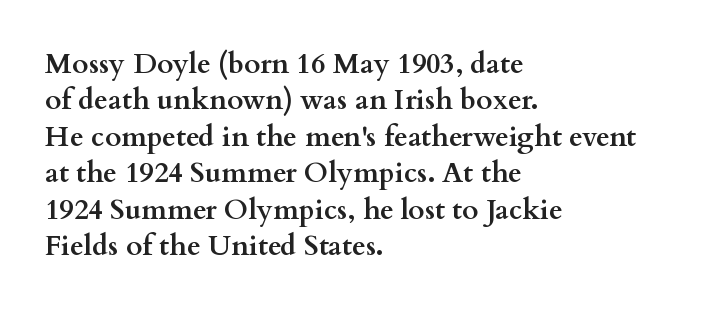
{"serif": "yes", "italic": "no", "bold": "yes", "weight": "semibold", "width": "wide", "stroke_contrast": "medium", "x_height": "small", "monospaced": "no", "underline": "no", "align": "left", "line_spacing": "normal", "line_spacing_ratio": 1.3, "letter_spacing": "normal", "letter_spacing_em": 0.0, "glyph_px": 28}
